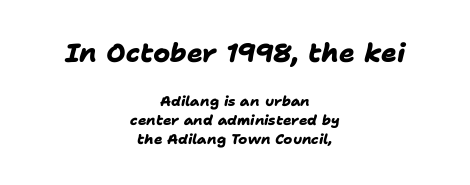
{"bold": "yes", "underline": "no", "align": "center", "line_spacing": "normal", "line_spacing_ratio": 1.36, "letter_spacing": "normal", "letter_spacing_em": 0.0, "larger_block": "first", "size_ratio": 1.86, "glyph_px": 26}
